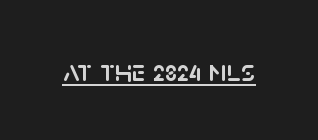
Q: Is the text italic (slanted)? A: No, it is upright.
Q: Is the typeface a serif or a sans-serif typeface? A: Sans-serif.
Q: Is the text underlined? A: Yes.
Q: Is the spacing between letters normal or unusually wide? A: Normal.
Q: Width (condensed, normal, or wide)? A: Normal.
Q: Stroke contrast? A: Low.
Q: x-height? A: Large.
Q: Monospaced? A: No.
